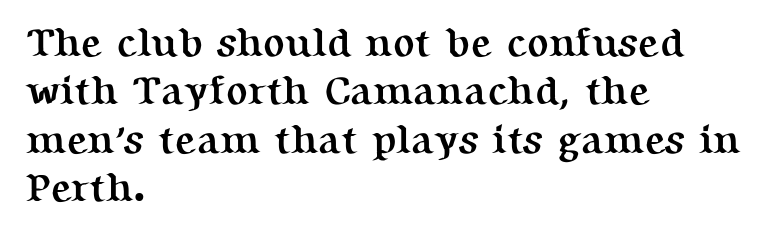
{"serif": "yes", "italic": "no", "bold": "yes", "weight": "semibold", "width": "normal", "stroke_contrast": "medium", "x_height": "medium", "monospaced": "no", "underline": "no", "align": "left", "line_spacing_ratio": 1.21, "letter_spacing": "normal", "letter_spacing_em": 0.0, "glyph_px": 40}
